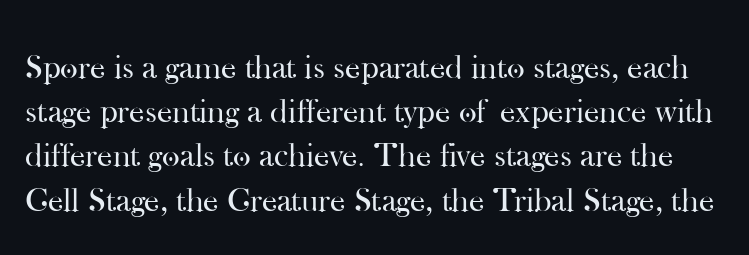
Q: Is the text bold? A: No.
Q: Is the text italic (slanted)? A: No, it is upright.
Q: Is the typeface a serif or a sans-serif typeface? A: Serif.
Q: Is the text underlined? A: No.
Q: Is the spacing between letters normal or unusually wide? A: Normal.
Q: Is the spacing between lines tight, normal or loose? A: Normal.
Q: Width (condensed, normal, or wide)? A: Normal.
Q: Stroke contrast? A: High.
Q: x-height? A: Small.
Q: Monospaced? A: No.
